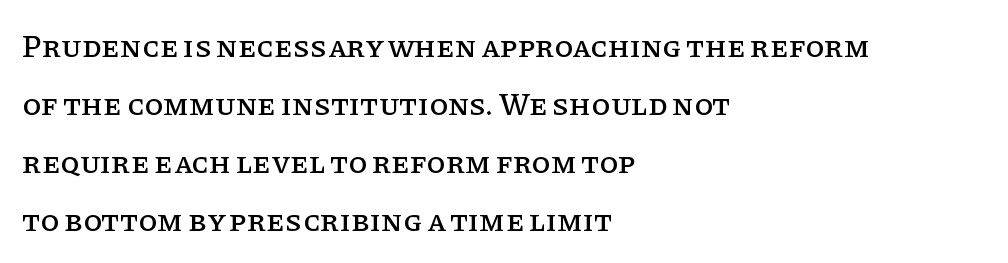
Q: Is the text italic (slanted)? A: No, it is upright.
Q: Is the typeface a serif or a sans-serif typeface? A: Serif.
Q: Is the text underlined? A: No.
Q: How is the paragraph aligned? A: Left-aligned.
Q: Is the spacing between letters normal or unusually wide? A: Normal.
Q: Width (condensed, normal, or wide)? A: Normal.
Q: Stroke contrast? A: Low.
Q: x-height? A: Large.
Q: Monospaced? A: No.
